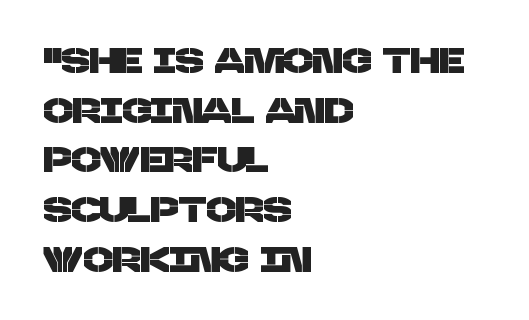
Every row of glyphs begins at an identical x-position on the left. Clear beneath every line of the passage. Nobody touched the tracking dial on this one. Think of a printed novel: that variable character pitch is what you see here. What kind of face is this? One without serifs — a sans.
